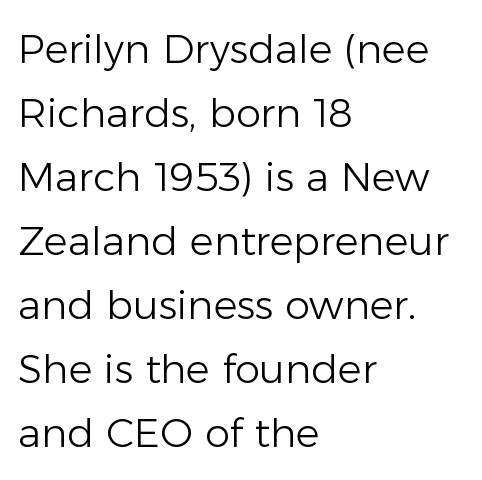
The image shows 40 px light sans-serif type, upright; set left-aligned, normal line spacing (1.6x), normal letter spacing, not underlined; low stroke contrast and a medium x-height.
